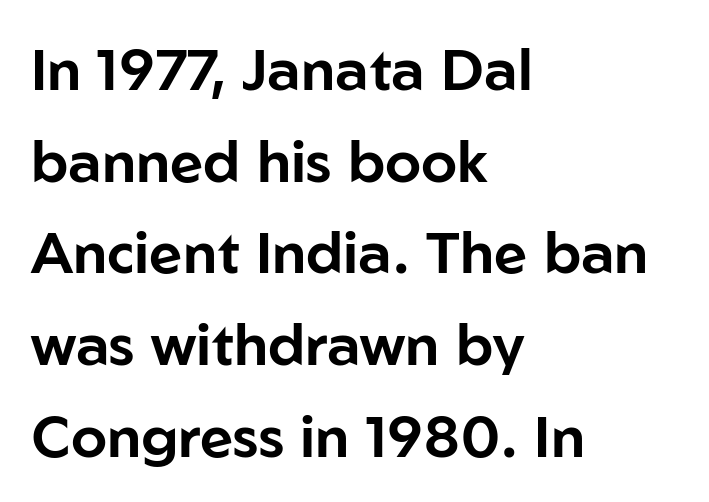
Q: Is the text italic (slanted)? A: No, it is upright.
Q: Is the typeface a serif or a sans-serif typeface? A: Sans-serif.
Q: Is the text underlined? A: No.
Q: How is the paragraph aligned? A: Left-aligned.
Q: Is the spacing between letters normal or unusually wide? A: Normal.
Q: Is the spacing between lines tight, normal or loose? A: Normal.
Q: Width (condensed, normal, or wide)? A: Normal.
Q: Stroke contrast? A: Low.
Q: x-height? A: Medium.
Q: Monospaced? A: No.
